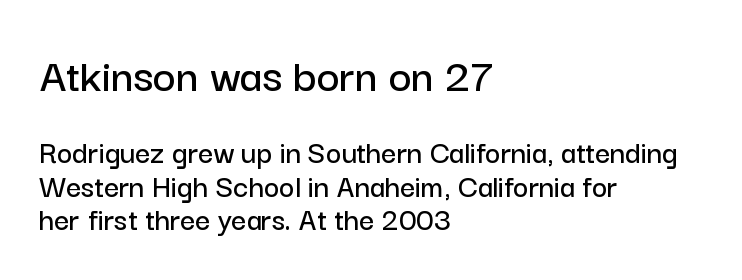
Q: Is the text italic (slanted)? A: No, it is upright.
Q: Is the typeface a serif or a sans-serif typeface? A: Sans-serif.
Q: Is the text underlined? A: No.
Q: How is the paragraph aligned? A: Left-aligned.
Q: Is the spacing between letters normal or unusually wide? A: Normal.
Q: Is the spacing between lines tight, normal or loose? A: Tight.
Q: Which block of text is set in a larger size, the first (top) or the second (bottom)? A: The first (top) one.
Q: Width (condensed, normal, or wide)? A: Normal.
Q: Stroke contrast? A: Low.
Q: x-height? A: Medium.
Q: Monospaced? A: No.
